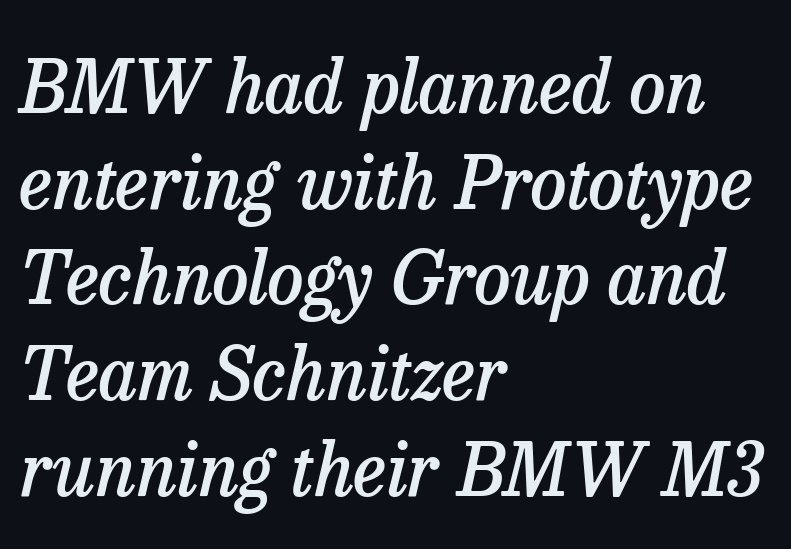
The image shows 73 px semibold serif type, italic (leaning right); set left-aligned, normal line spacing (1.31x), normal letter spacing, not underlined; low stroke contrast and a medium x-height.
